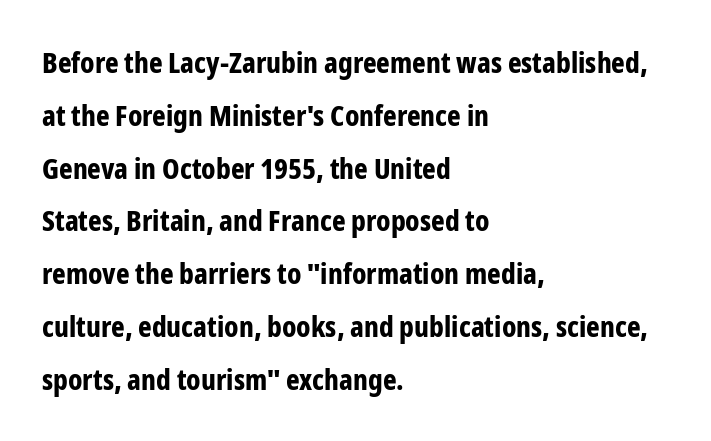
Q: Is the text bold? A: Yes.
Q: Is the text italic (slanted)? A: No, it is upright.
Q: Is the typeface a serif or a sans-serif typeface? A: Sans-serif.
Q: Is the text underlined? A: No.
Q: How is the paragraph aligned? A: Left-aligned.
Q: Is the spacing between letters normal or unusually wide? A: Normal.
Q: Width (condensed, normal, or wide)? A: Condensed.
Q: Stroke contrast? A: Low.
Q: x-height? A: Medium.
Q: Monospaced? A: No.
